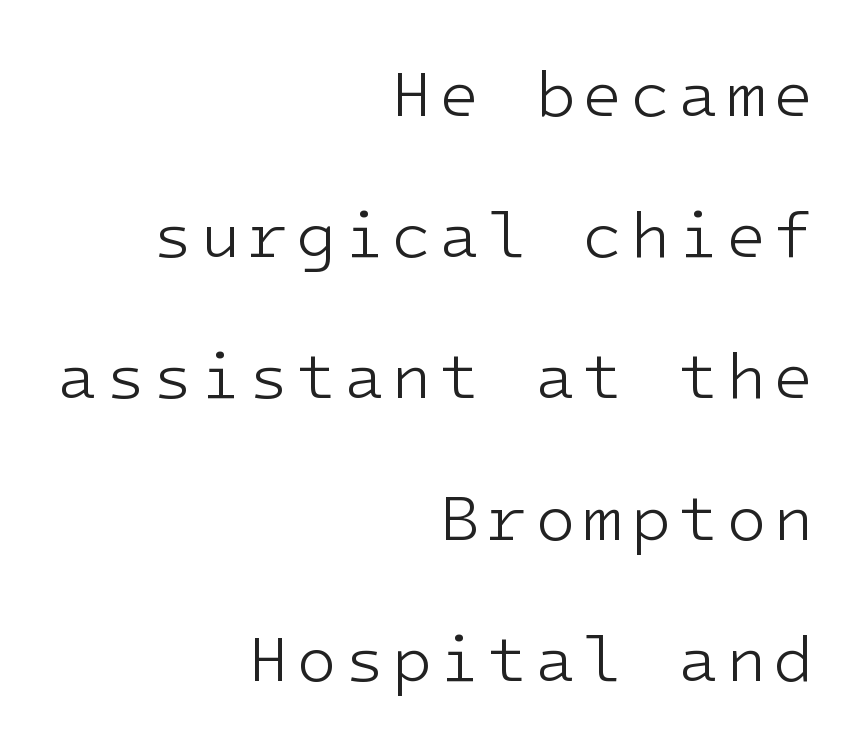
{"serif": "no", "italic": "no", "bold": "no", "weight": "light", "width": "normal", "stroke_contrast": "low", "x_height": "medium", "underline": "no", "align": "right", "line_spacing": "loose", "line_spacing_ratio": 2.14, "glyph_px": 66}
